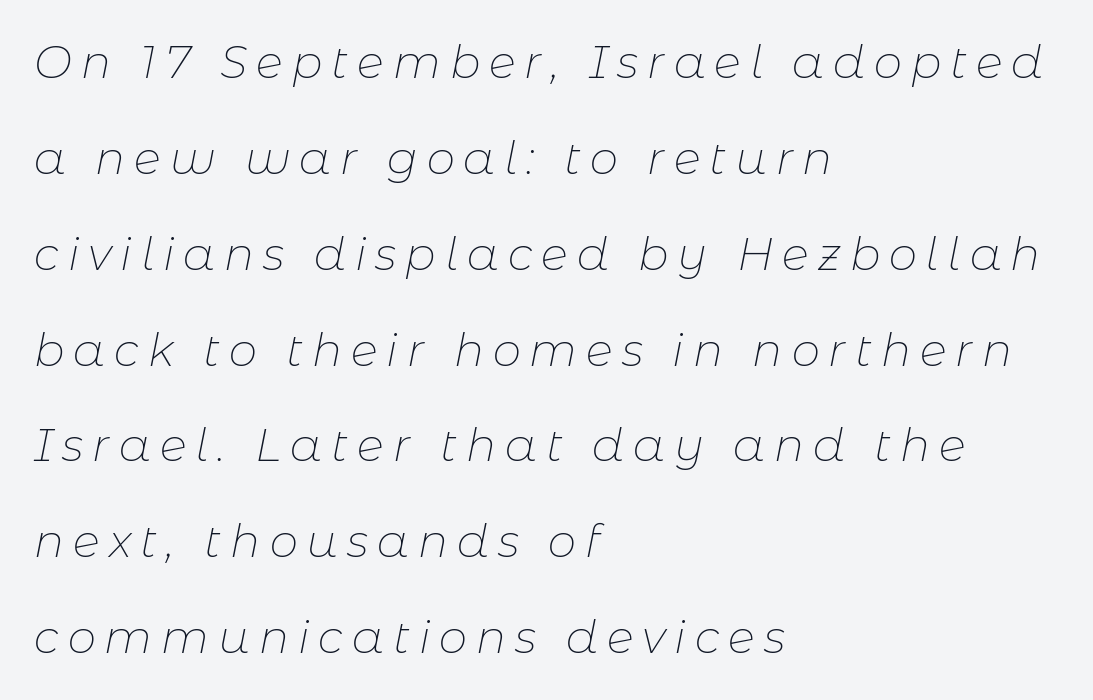
Q: Is the text bold? A: No.
Q: Is the text italic (slanted)? A: Yes, it leans right by about 11 degrees.
Q: Is the text underlined? A: No.
Q: How is the paragraph aligned? A: Left-aligned.
Q: Is the spacing between letters normal or unusually wide? A: Unusually wide.
Q: Is the spacing between lines tight, normal or loose? A: Loose.
Q: Width (condensed, normal, or wide)? A: Normal.
Q: Stroke contrast? A: Low.
Q: x-height? A: Medium.
Q: Monospaced? A: No.
